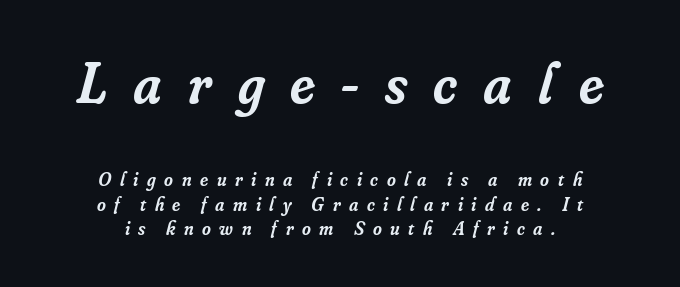
Q: Is the text bold? A: Semi-bold.
Q: Is the text italic (slanted)? A: Yes, it leans right by about 16 degrees.
Q: Is the typeface a serif or a sans-serif typeface? A: Serif.
Q: Is the text underlined? A: No.
Q: How is the paragraph aligned? A: Centered.
Q: Is the spacing between letters normal or unusually wide? A: Unusually wide.
Q: Is the spacing between lines tight, normal or loose? A: Normal.
Q: Which block of text is set in a larger size, the first (top) or the second (bottom)? A: The first (top) one.
Q: Width (condensed, normal, or wide)? A: Normal.
Q: Stroke contrast? A: Low.
Q: x-height? A: Small.
Q: Monospaced? A: No.
